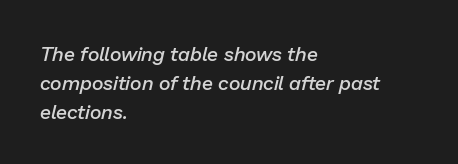
{"italic": "yes", "lean": "right", "slant_degrees": 13, "bold": "semi", "underline": "no", "align": "left", "line_spacing": "normal", "line_spacing_ratio": 1.44, "letter_spacing": "normal", "letter_spacing_em": 0.0, "glyph_px": 20}
